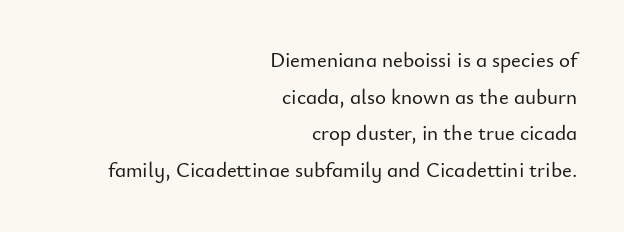
The image shows 21 px text type, upright; set right-aligned, line spacing 1.75x, normal letter spacing, not underlined.
